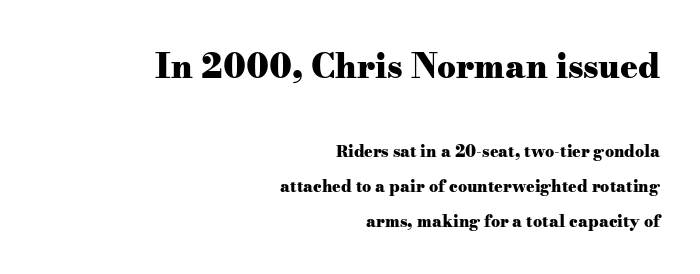
{"serif": "yes", "italic": "no", "bold": "yes", "weight": "heavy", "width": "wide", "stroke_contrast": "medium", "x_height": "small", "monospaced": "no", "underline": "no", "align": "right", "line_spacing": "loose", "line_spacing_ratio": 2.19, "letter_spacing": "normal", "letter_spacing_em": 0.0, "larger_block": "first", "size_ratio": 2.06, "glyph_px": 33}
